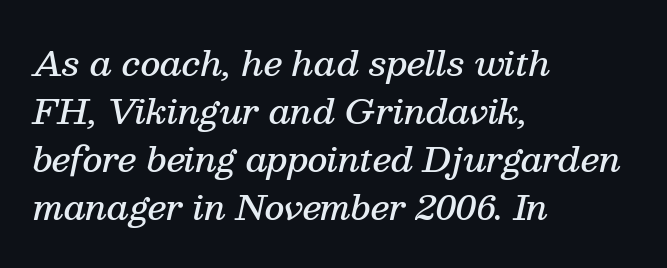
Q: Is the text bold? A: Semi-bold.
Q: Is the text italic (slanted)? A: Yes, it leans right by about 13 degrees.
Q: Is the typeface a serif or a sans-serif typeface? A: Serif.
Q: Is the text underlined? A: No.
Q: How is the paragraph aligned? A: Left-aligned.
Q: Is the spacing between letters normal or unusually wide? A: Normal.
Q: Is the spacing between lines tight, normal or loose? A: Normal.
Q: Width (condensed, normal, or wide)? A: Normal.
Q: Stroke contrast? A: Medium.
Q: x-height? A: Medium.
Q: Monospaced? A: No.
